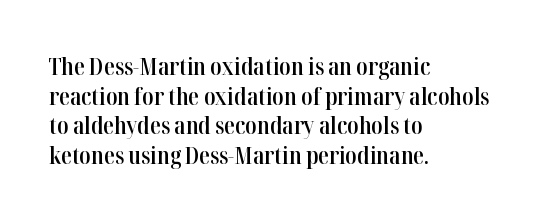
A bare baseline throughout the passage. Compared with a centered layout, this one pins lines to the left instead. This is moderately heavy type, rendered in semibold. The letters sit at their default tracking, neither squeezed nor spread. This sample uses an upright cut, with every glyph sitting square on the baseline.
